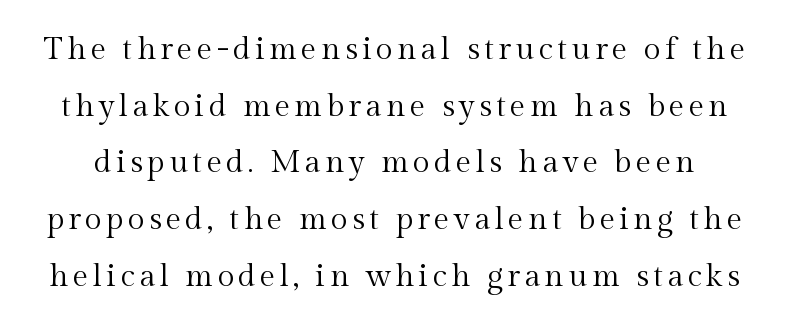
Italic: no, the glyphs are upright roman. Unbolded letterforms with no extra heft. No word sits above an underline. Spacing verdict: proportional, widths tailored to each character. Each letter's strokes conclude with small projecting serifs.
